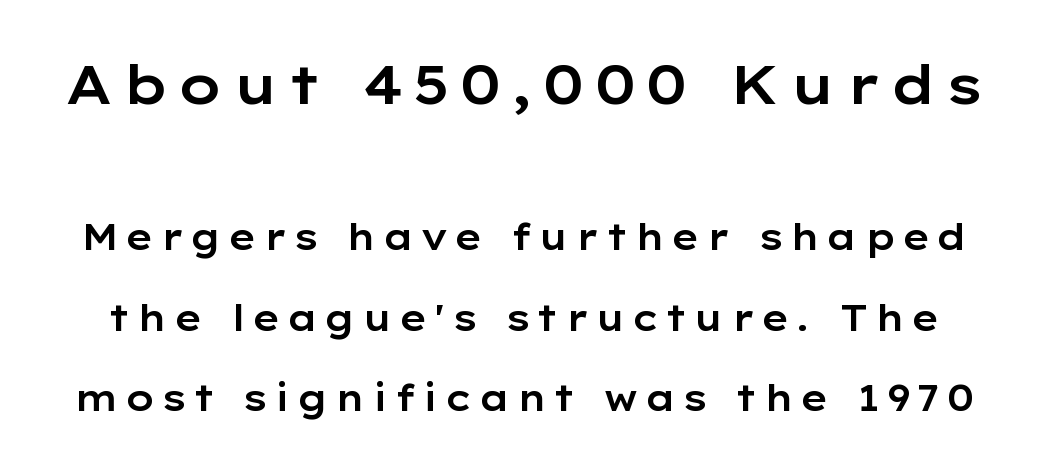
The image shows 54 px wide sans-serif type, upright; set loose line spacing (2.24x), not underlined; the first (top) block is 1.5x larger; low stroke contrast and a medium x-height.
